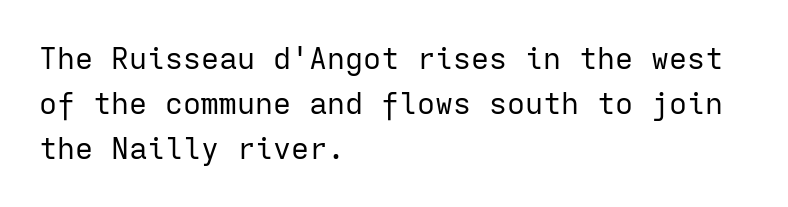
Q: Is the text bold? A: No.
Q: Is the text italic (slanted)? A: No, it is upright.
Q: Is the typeface a serif or a sans-serif typeface? A: Sans-serif.
Q: Is the text underlined? A: No.
Q: How is the paragraph aligned? A: Left-aligned.
Q: Is the spacing between letters normal or unusually wide? A: Normal.
Q: Is the spacing between lines tight, normal or loose? A: Normal.
Q: Width (condensed, normal, or wide)? A: Normal.
Q: Stroke contrast? A: Low.
Q: x-height? A: Medium.
Q: Monospaced? A: Yes.
